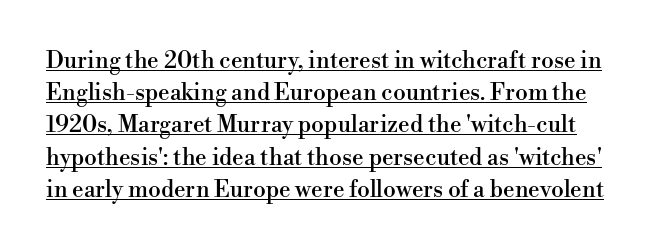
The image shows 23 px text type, upright; set normal line spacing (1.4x), normal letter spacing, underlined.
